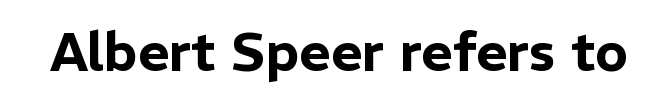
Q: Is the text italic (slanted)? A: No, it is upright.
Q: Is the typeface a serif or a sans-serif typeface? A: Sans-serif.
Q: Is the text underlined? A: No.
Q: Is the spacing between letters normal or unusually wide? A: Normal.
Q: Width (condensed, normal, or wide)? A: Normal.
Q: Stroke contrast? A: Low.
Q: x-height? A: Medium.
Q: Monospaced? A: No.
